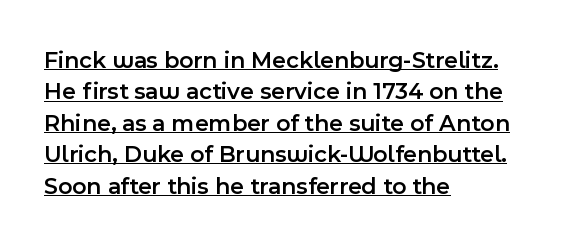
Q: Is the text bold? A: Semi-bold.
Q: Is the text italic (slanted)? A: No, it is upright.
Q: Is the text underlined? A: Yes.
Q: How is the paragraph aligned? A: Left-aligned.
Q: Is the spacing between letters normal or unusually wide? A: Normal.
Q: Is the spacing between lines tight, normal or loose? A: Normal.
